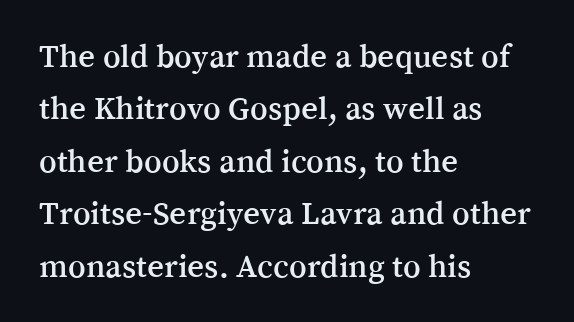
{"serif": "yes", "italic": "no", "width": "normal", "stroke_contrast": "medium", "x_height": "medium", "monospaced": "no", "underline": "no", "align": "left", "line_spacing": "normal", "line_spacing_ratio": 1.59, "letter_spacing": "normal", "letter_spacing_em": 0.0, "glyph_px": 33}
